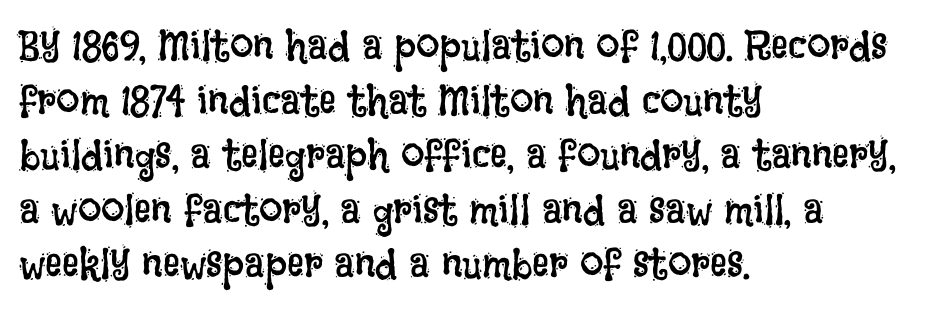
The image shows 42 px regular-weight, condensed type, upright; set left-aligned, normal line spacing (1.3x), normal letter spacing, not underlined; low stroke contrast and a large x-height.
